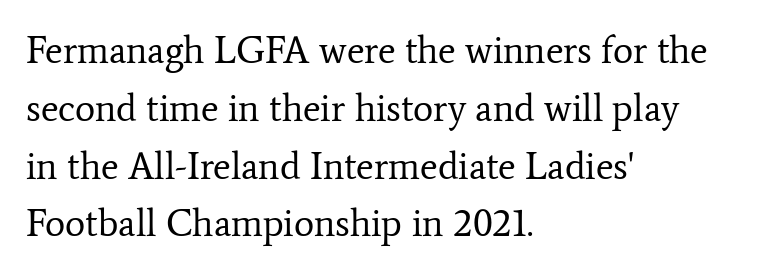
Does the copy run flush right? No — it runs flush left. Note the varied advance widths — an 'i' is clearly narrower than an 'm'. Unbolded letterforms with no extra heft. There is no visible air inserted between adjacent glyphs.
